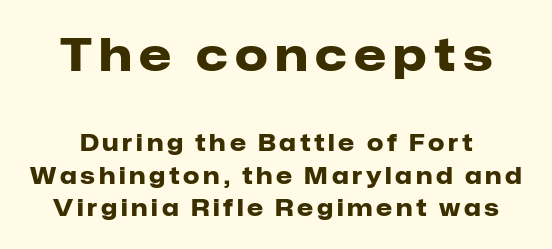
The letters in the upper block stand taller than those in the block below. Heavy-handed strokes throughout: this text is bold. Character widths vary here, with narrow letters taking less room than wide ones. Ordinary non-slanted type is in use.
